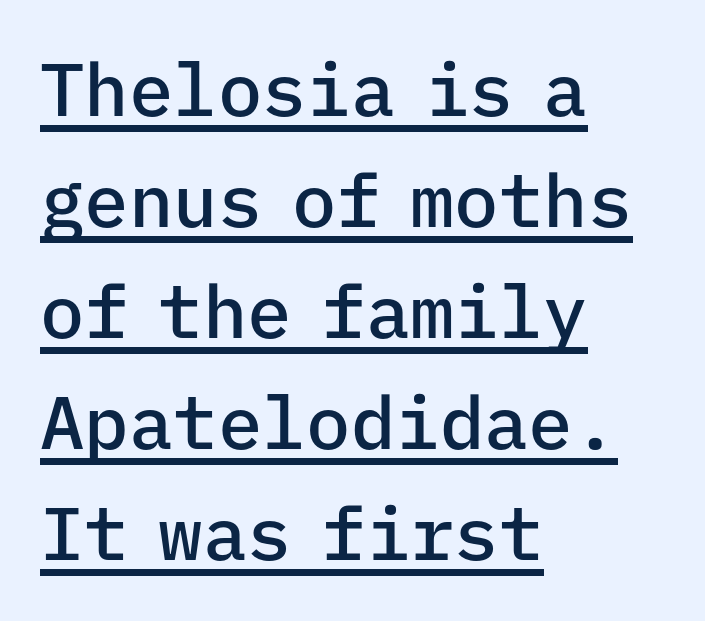
{"serif": "no", "italic": "no", "bold": "semi", "weight": "semibold", "width": "normal", "stroke_contrast": "low", "x_height": "medium", "monospaced": "yes", "underline": "yes", "align": "left", "line_spacing": "normal", "line_spacing_ratio": 1.5, "letter_spacing": "normal", "letter_spacing_em": 0.0, "glyph_px": 74}
